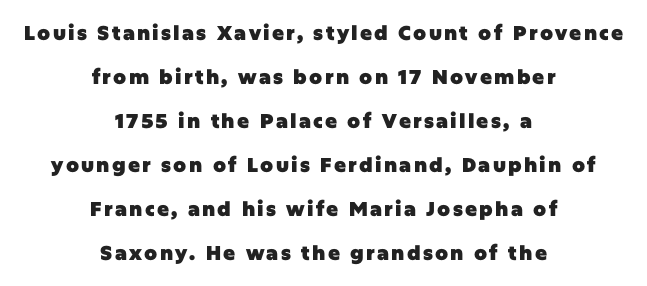
These lines are centered, leaving both edges ragged. Thick stems and heavy bowls — unmistakably bold. Do the letters lean? They stand straight. Anything drawn beneath the words? Only blank space. Vertically, the passage feels expansive, rows floating well apart.
